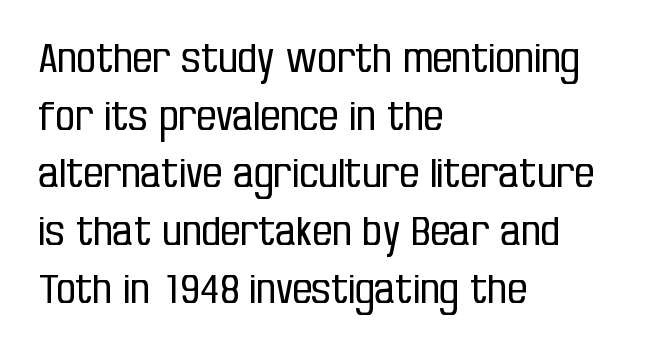
{"serif": "no", "italic": "no", "bold": "no", "weight": "regular", "width": "condensed", "stroke_contrast": "low", "x_height": "large", "monospaced": "no", "underline": "no", "align": "left", "line_spacing": "normal", "line_spacing_ratio": 1.48, "letter_spacing": "normal", "letter_spacing_em": 0.0, "glyph_px": 39}
